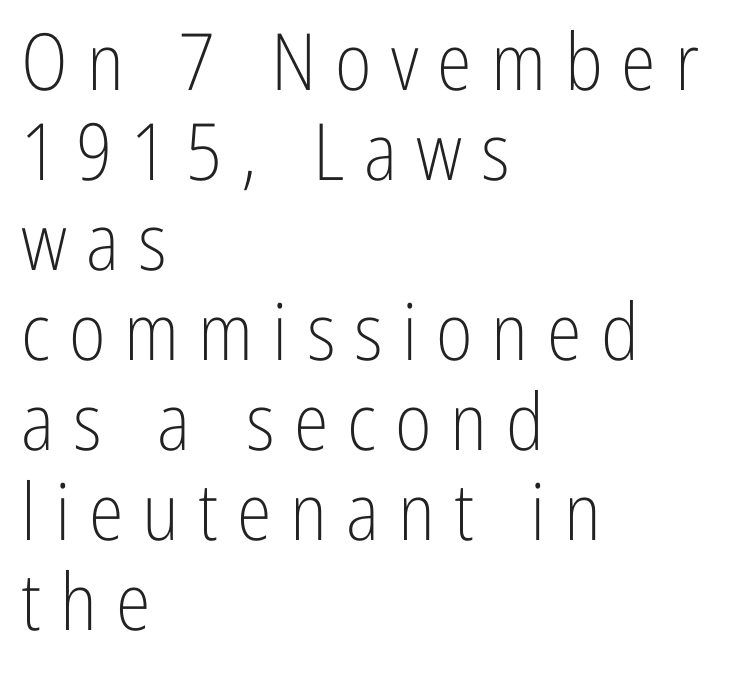
The image shows 79 px light, condensed sans-serif type, upright; set left-aligned, tight line spacing (1.14x), unusually wide letter spacing (+0.24 em), not underlined; low stroke contrast and a medium x-height.
